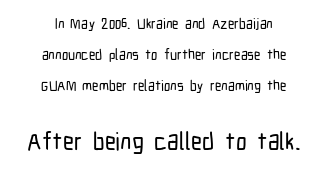
Q: Is the text italic (slanted)? A: No, it is upright.
Q: Is the text underlined? A: No.
Q: How is the paragraph aligned? A: Centered.
Q: Is the spacing between letters normal or unusually wide? A: Normal.
Q: Is the spacing between lines tight, normal or loose? A: Loose.
Q: Which block of text is set in a larger size, the first (top) or the second (bottom)? A: The second (bottom) one.
